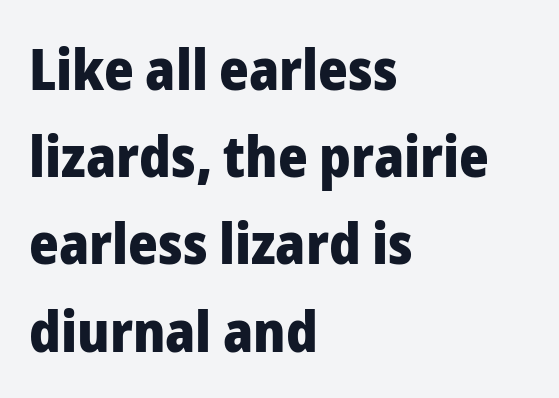
{"serif": "no", "italic": "no", "bold": "yes", "weight": "heavy", "width": "normal", "stroke_contrast": "low", "x_height": "medium", "monospaced": "no", "underline": "no", "align": "left", "line_spacing": "normal", "line_spacing_ratio": 1.53, "letter_spacing": "normal", "letter_spacing_em": 0.0, "glyph_px": 57}
